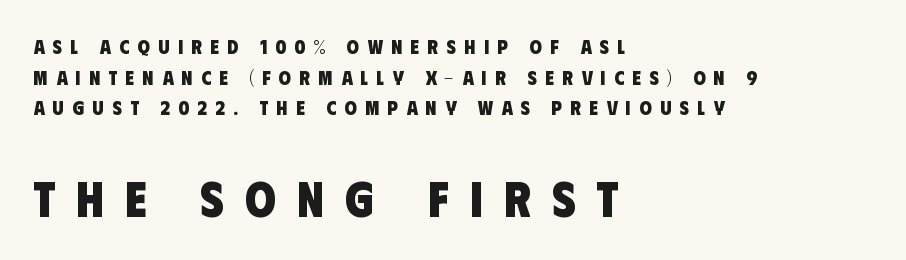
{"serif": "no", "bold": "yes", "weight": "heavy", "width": "condensed", "stroke_contrast": "low", "x_height": "large", "monospaced": "no", "underline": "no", "align": "left", "line_spacing": "normal", "line_spacing_ratio": 1.53, "letter_spacing": "wide", "letter_spacing_em": 0.42, "larger_block": "second", "size_ratio": 2.5, "glyph_px": 50}
